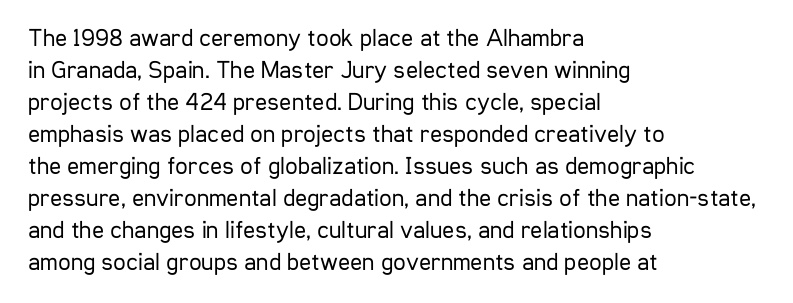
Q: Is the text bold? A: No.
Q: Is the text italic (slanted)? A: No, it is upright.
Q: Is the text underlined? A: No.
Q: How is the paragraph aligned? A: Left-aligned.
Q: Is the spacing between letters normal or unusually wide? A: Normal.
Q: Is the spacing between lines tight, normal or loose? A: Normal.
